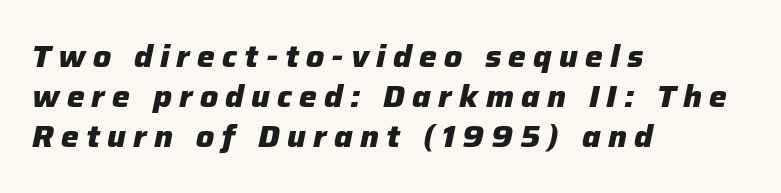
Words appear elongated and porous because spacing is wide. Quick note: italic. In terms of weight, the rendering is a true, heavy bold. Line spacing here is normal.
